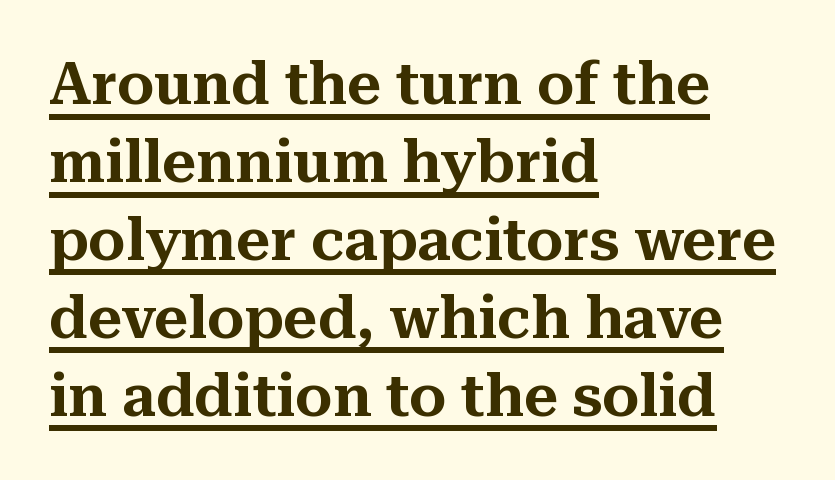
{"serif": "yes", "italic": "no", "width": "normal", "stroke_contrast": "medium", "x_height": "medium", "monospaced": "no", "underline": "yes", "align": "left", "line_spacing": "normal", "line_spacing_ratio": 1.32, "letter_spacing": "normal", "letter_spacing_em": 0.0, "glyph_px": 59}
